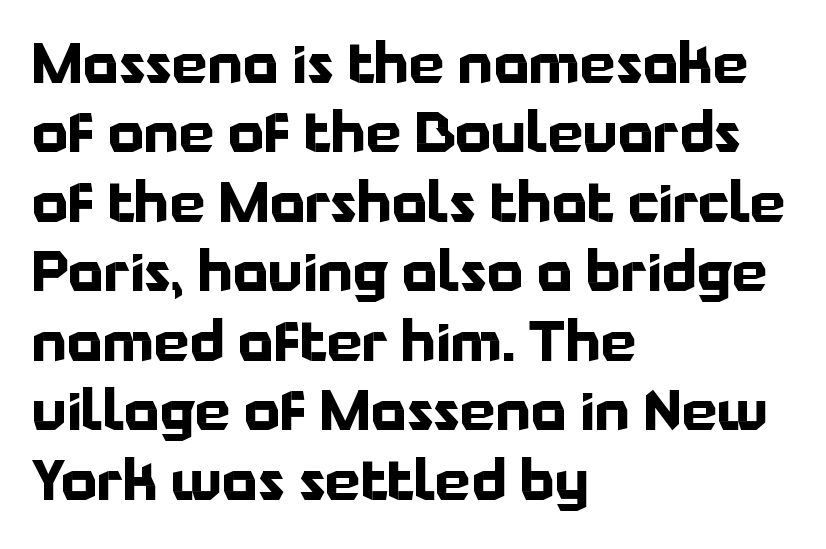
The image shows 56 px bold sans-serif type, upright; set left-aligned, line spacing 1.24x, normal letter spacing, not underlined; low stroke contrast and a medium x-height.
